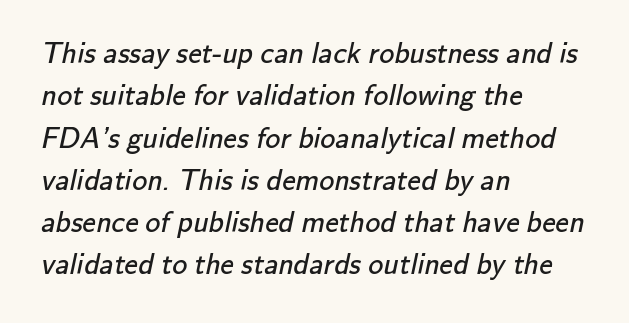
Q: Is the text bold? A: No.
Q: Is the typeface a serif or a sans-serif typeface? A: Sans-serif.
Q: Is the text underlined? A: No.
Q: How is the paragraph aligned? A: Left-aligned.
Q: Is the spacing between letters normal or unusually wide? A: Normal.
Q: Is the spacing between lines tight, normal or loose? A: Normal.
Q: Width (condensed, normal, or wide)? A: Normal.
Q: Stroke contrast? A: Low.
Q: x-height? A: Small.
Q: Monospaced? A: No.
